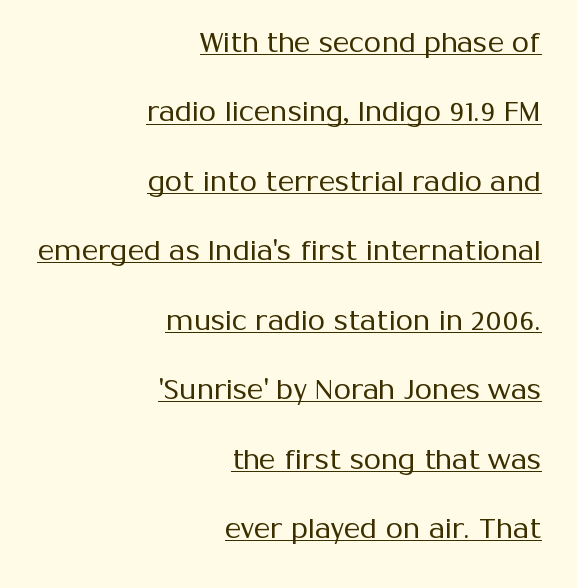
The image shows 28 px regular-weight sans-serif type, upright; set right-aligned, loose line spacing (2.48x), normal letter spacing, underlined; medium stroke contrast and a medium x-height.
